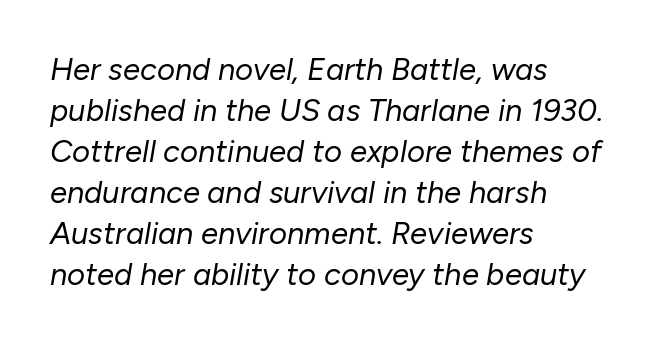
Q: Is the text bold? A: No.
Q: Is the text italic (slanted)? A: Yes, it leans right by about 10 degrees.
Q: Is the text underlined? A: No.
Q: How is the paragraph aligned? A: Left-aligned.
Q: Is the spacing between letters normal or unusually wide? A: Normal.
Q: Is the spacing between lines tight, normal or loose? A: Normal.
Q: Width (condensed, normal, or wide)? A: Normal.
Q: Stroke contrast? A: Low.
Q: x-height? A: Medium.
Q: Monospaced? A: No.
